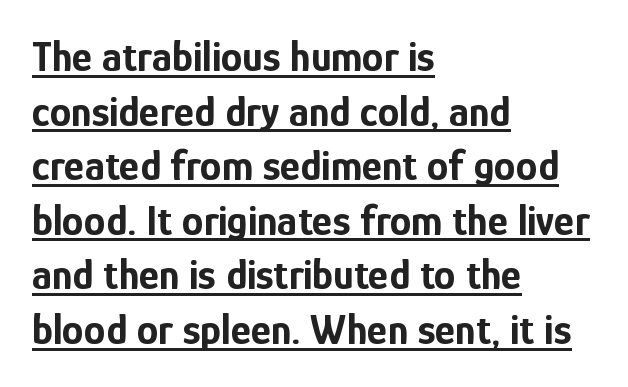
Q: Is the text bold? A: Yes.
Q: Is the text italic (slanted)? A: No, it is upright.
Q: Is the typeface a serif or a sans-serif typeface? A: Sans-serif.
Q: Is the text underlined? A: Yes.
Q: How is the paragraph aligned? A: Left-aligned.
Q: Is the spacing between letters normal or unusually wide? A: Normal.
Q: Is the spacing between lines tight, normal or loose? A: Normal.
Q: Width (condensed, normal, or wide)? A: Condensed.
Q: Stroke contrast? A: Low.
Q: x-height? A: Medium.
Q: Monospaced? A: No.
